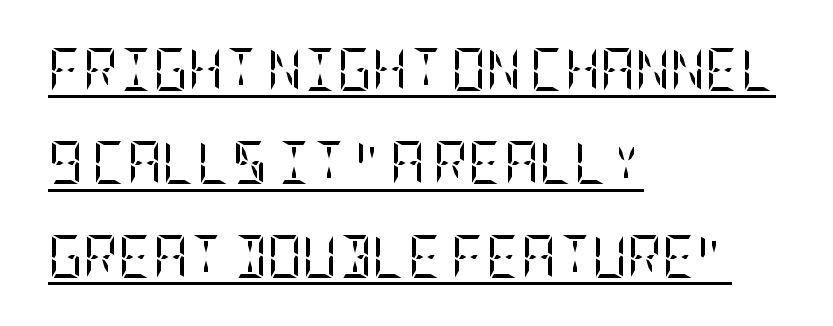
Q: Is the text bold? A: No.
Q: Is the text italic (slanted)? A: No, it is upright.
Q: Is the typeface a serif or a sans-serif typeface? A: Serif.
Q: Is the text underlined? A: Yes.
Q: How is the paragraph aligned? A: Left-aligned.
Q: Is the spacing between letters normal or unusually wide? A: Normal.
Q: Is the spacing between lines tight, normal or loose? A: Loose.
Q: Width (condensed, normal, or wide)? A: Condensed.
Q: Stroke contrast? A: Low.
Q: x-height? A: Large.
